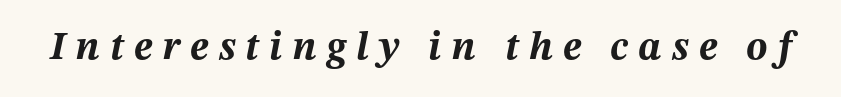
Q: Is the text bold? A: Yes.
Q: Is the text italic (slanted)? A: Yes, it leans right by about 12 degrees.
Q: Is the text underlined? A: No.
Q: Is the spacing between letters normal or unusually wide? A: Unusually wide.
Q: Width (condensed, normal, or wide)? A: Normal.
Q: Stroke contrast? A: Medium.
Q: x-height? A: Medium.
Q: Monospaced? A: No.
